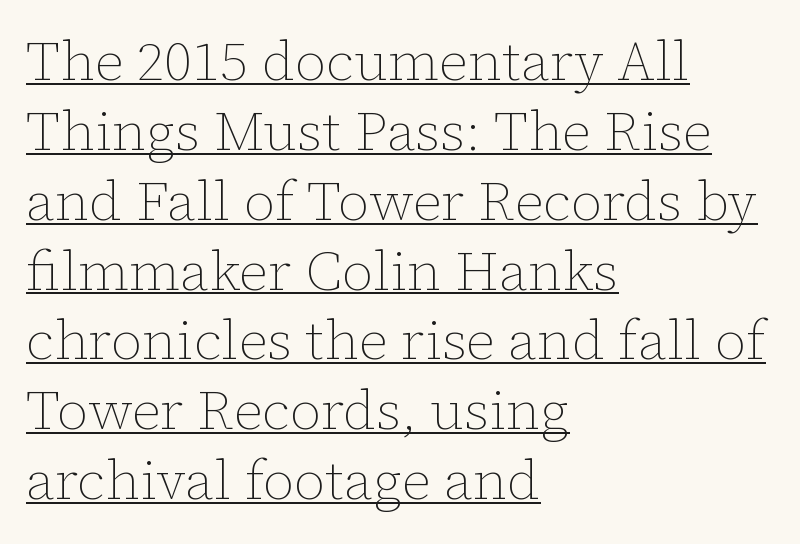
The image shows 55 px thin type, upright; set left-aligned, normal line spacing (1.27x), normal letter spacing, underlined; low stroke contrast and a medium x-height.
